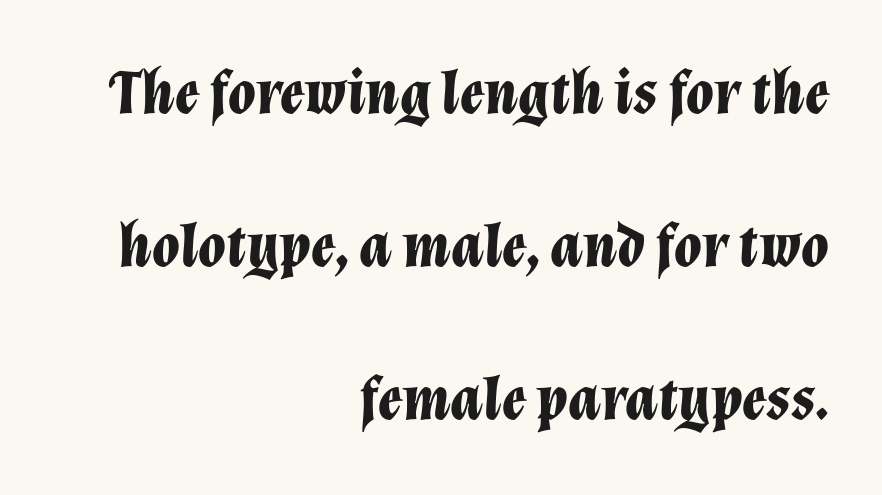
Q: Is the text bold? A: Yes.
Q: Is the text italic (slanted)? A: Yes, it leans right by about 12 degrees.
Q: Is the text underlined? A: No.
Q: How is the paragraph aligned? A: Right-aligned.
Q: Is the spacing between letters normal or unusually wide? A: Normal.
Q: Is the spacing between lines tight, normal or loose? A: Loose.
Q: Width (condensed, normal, or wide)? A: Normal.
Q: Stroke contrast? A: Low.
Q: x-height? A: Medium.
Q: Monospaced? A: No.
